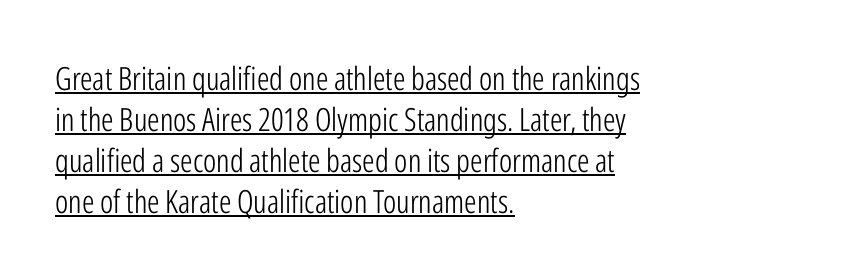
The image shows 32 px light, condensed sans-serif type, upright; set left-aligned, normal line spacing (1.28x), normal letter spacing, underlined; low stroke contrast and a medium x-height.
